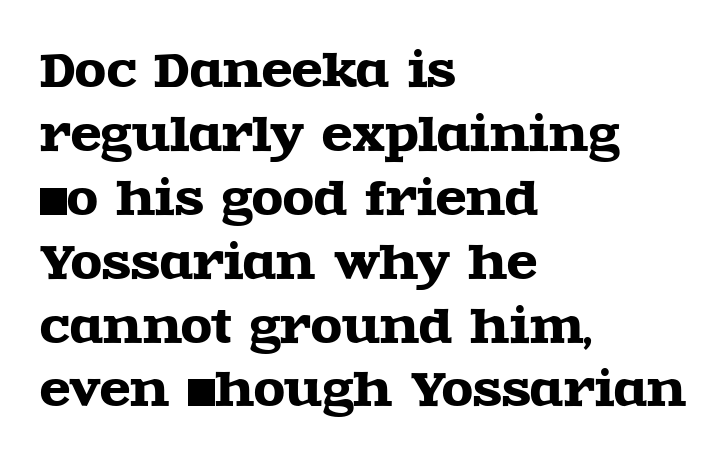
{"serif": "yes", "italic": "no", "width": "wide", "x_height": "large", "monospaced": "no", "underline": "no", "align": "left", "line_spacing": "normal", "line_spacing_ratio": 1.42, "letter_spacing": "normal", "letter_spacing_em": 0.0, "glyph_px": 45}
